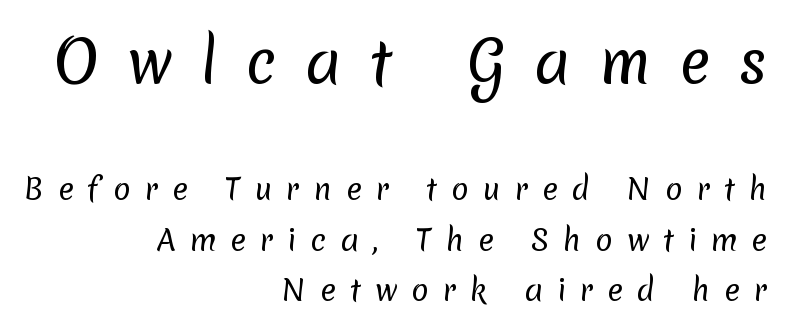
{"serif": "no", "bold": "no", "weight": "regular", "width": "normal", "stroke_contrast": "low", "x_height": "medium", "monospaced": "no", "underline": "no", "align": "right", "line_spacing_ratio": 1.75, "letter_spacing": "wide", "letter_spacing_em": 0.48, "larger_block": "first", "size_ratio": 2.0, "glyph_px": 58}
